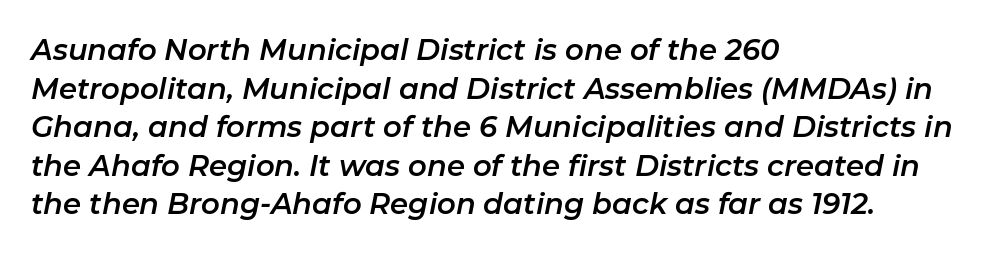
Q: Is the text italic (slanted)? A: Yes, it leans right by about 11 degrees.
Q: Is the text underlined? A: No.
Q: How is the paragraph aligned? A: Left-aligned.
Q: Is the spacing between letters normal or unusually wide? A: Normal.
Q: Is the spacing between lines tight, normal or loose? A: Normal.
Q: Width (condensed, normal, or wide)? A: Normal.
Q: Stroke contrast? A: Low.
Q: x-height? A: Medium.
Q: Monospaced? A: No.
